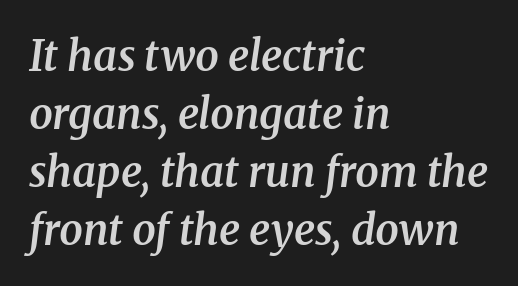
The image shows 42 px semibold serif type, italic (leaning right); set left-aligned, normal line spacing (1.38x), normal letter spacing, not underlined; medium stroke contrast and a medium x-height.
